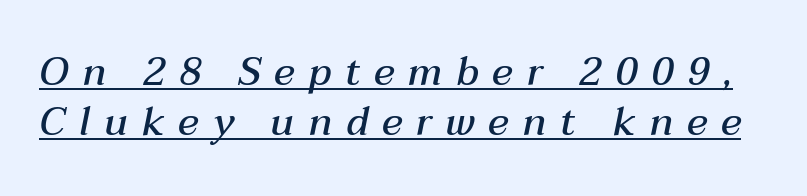
This sample has the flowing, uneven cadence of proportional lettering. Firm but not heavy-handed strokes: this text is semibold. The horizontal fit of the characters is loose and conspicuously gappy. A typesetter would mark this as italic. One glance says typical: line gaps are just what's usual.
